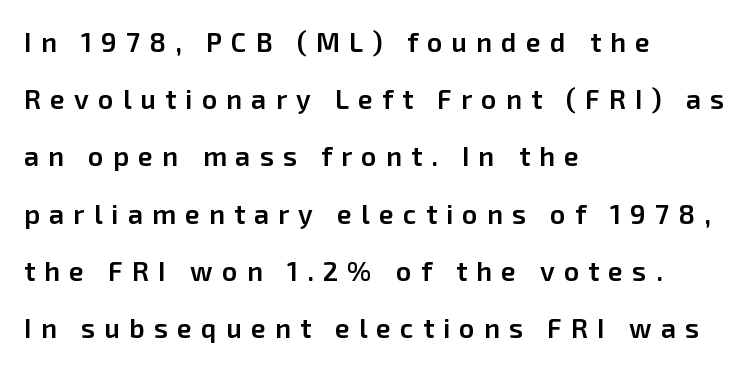
The image shows 27 px text type, upright; set left-aligned, loose line spacing (2.12x), unusually wide letter spacing (+0.34 em), not underlined.
